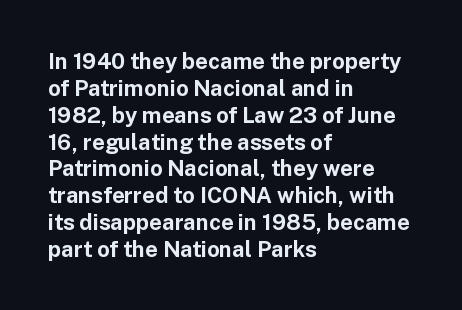
Q: Is the text bold? A: Yes.
Q: Is the text italic (slanted)? A: No, it is upright.
Q: Is the text underlined? A: No.
Q: How is the paragraph aligned? A: Left-aligned.
Q: Is the spacing between letters normal or unusually wide? A: Normal.
